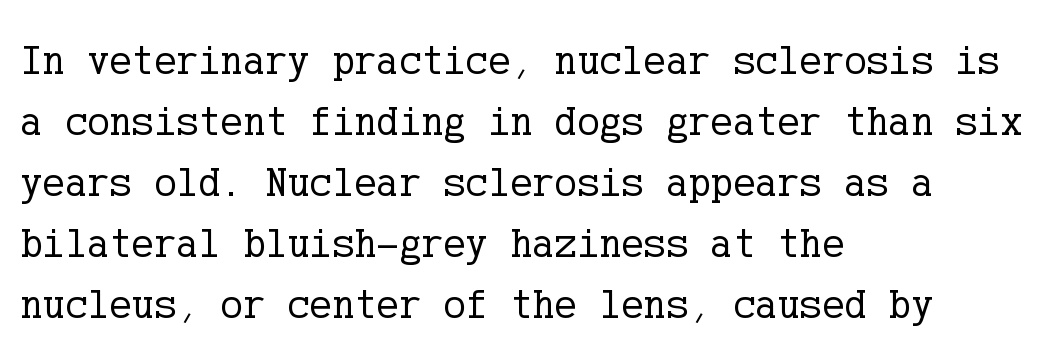
The image shows 42 px regular-weight serif type, upright; set left-aligned, normal line spacing (1.45x), normal letter spacing, not underlined; low stroke contrast and a medium x-height.
